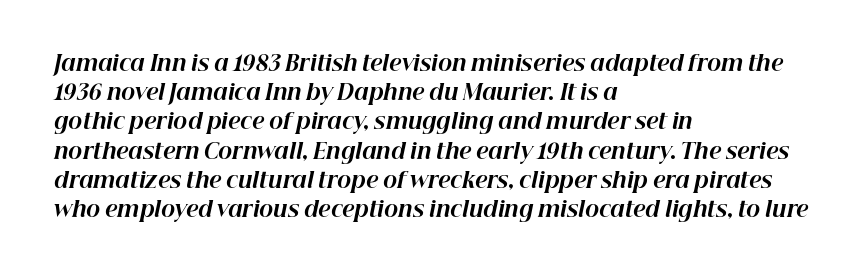
The image shows 21 px bold type, italic (leaning right); set left-aligned, normal line spacing (1.39x), normal letter spacing, not underlined.
